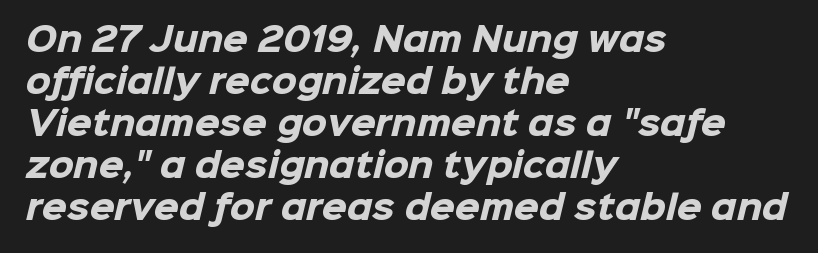
Underline: absent. Line spacing here is normal. A dark, heavy texture on the line: the type is bold. Nothing unusual about the tracking: characters are spaced as the font intends.
